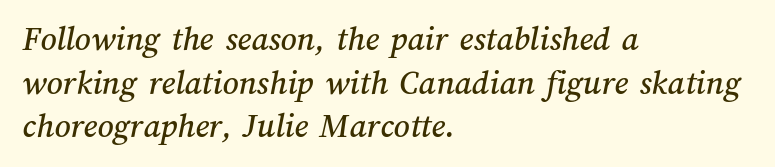
Q: Is the text underlined? A: No.
Q: How is the paragraph aligned? A: Left-aligned.
Q: Is the spacing between letters normal or unusually wide? A: Normal.
Q: Is the spacing between lines tight, normal or loose? A: Normal.
Q: Width (condensed, normal, or wide)? A: Normal.
Q: Stroke contrast? A: Medium.
Q: x-height? A: Medium.
Q: Monospaced? A: No.
